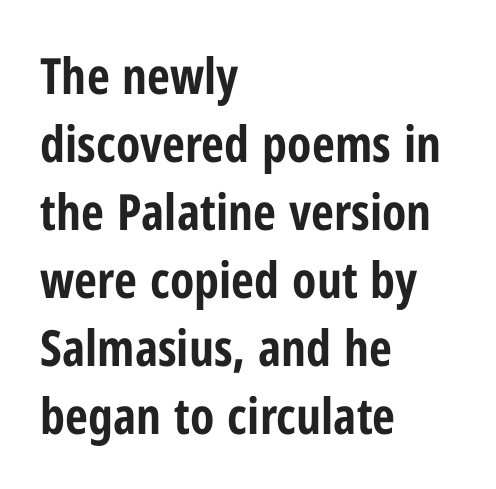
Q: Is the text bold? A: Yes.
Q: Is the text italic (slanted)? A: No, it is upright.
Q: Is the typeface a serif or a sans-serif typeface? A: Sans-serif.
Q: Is the text underlined? A: No.
Q: How is the paragraph aligned? A: Left-aligned.
Q: Is the spacing between letters normal or unusually wide? A: Normal.
Q: Is the spacing between lines tight, normal or loose? A: Normal.
Q: Width (condensed, normal, or wide)? A: Condensed.
Q: Stroke contrast? A: Low.
Q: x-height? A: Medium.
Q: Monospaced? A: No.
